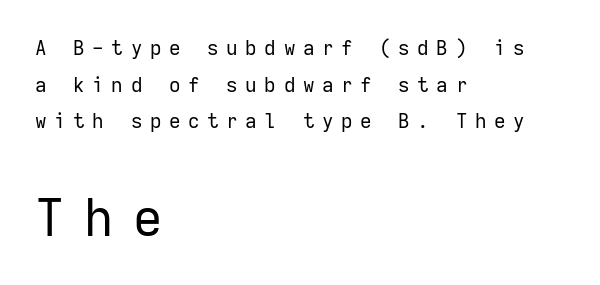
The image shows 51 px regular-weight sans-serif type, upright, monospaced; set left-aligned, line spacing 1.83x, unusually wide letter spacing (+0.38 em), not underlined; the second (bottom) block is 2.55x larger; low stroke contrast and a medium x-height.
